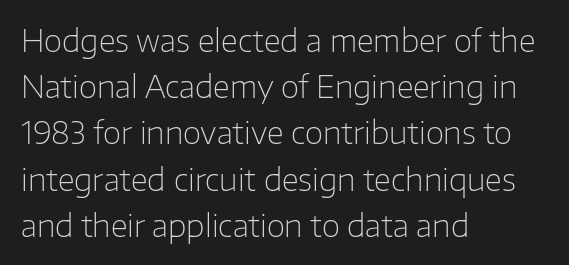
The image shows 30 px light sans-serif type, upright; set left-aligned, normal line spacing (1.54x), normal letter spacing, not underlined; low stroke contrast and a medium x-height.
